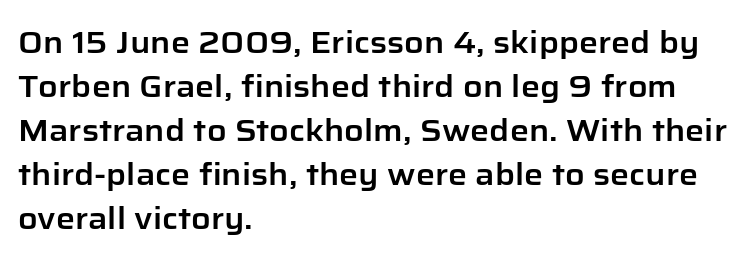
The image shows 30 px sans-serif type, upright; set left-aligned, normal line spacing (1.47x), normal letter spacing, not underlined; low stroke contrast and a medium x-height.
